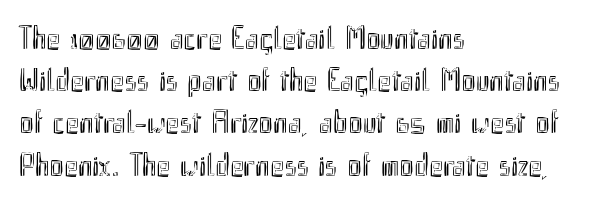
Bare-footed words on every line. Leftover space on each line is placed entirely after the last word. The letters advance in unequal steps, a hallmark of proportional type. Look at the tracking — it's just the regular setting, nothing added. Quick note: not italic, upright. This sample keeps an unexceptional amount of space between lines.
